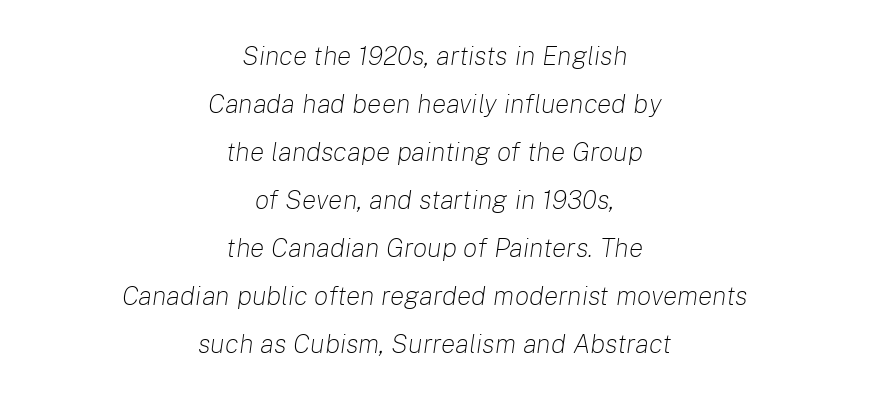
This reads as an unemphasized weight, regular at the heaviest. The paragraph has two soft edges and a firm central axis. No word sits above an underline. This sample uses plain, unmodified letter spacing. Compared with ordinary roman type, these characters are visibly tilted.
